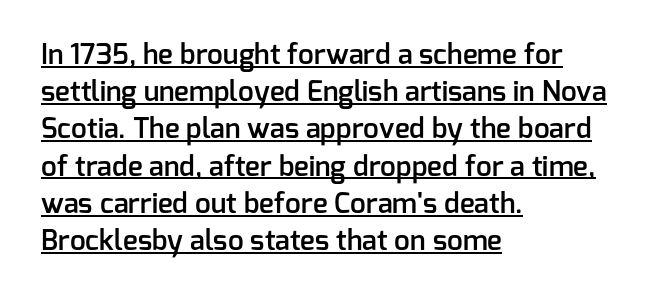
The image shows 28 px semibold sans-serif type, upright; set left-aligned, normal line spacing (1.33x), normal letter spacing, underlined; low stroke contrast and a medium x-height.
